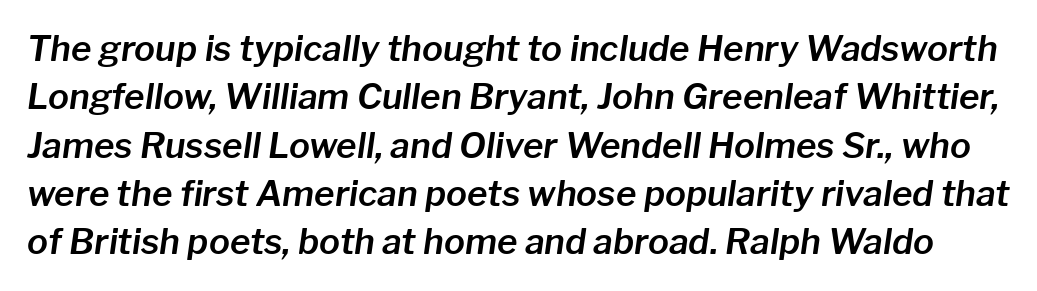
{"italic": "yes", "lean": "right", "slant_degrees": 8, "width": "normal", "stroke_contrast": "low", "x_height": "medium", "monospaced": "no", "underline": "no", "line_spacing": "normal", "line_spacing_ratio": 1.38, "letter_spacing": "normal", "letter_spacing_em": 0.0, "glyph_px": 35}
